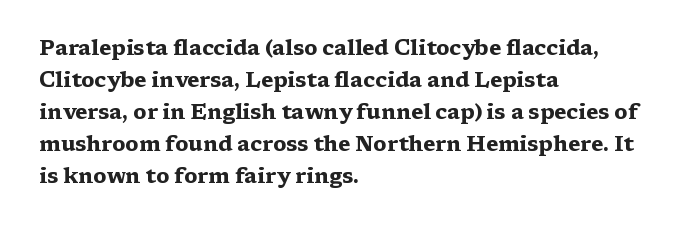
The type sits square on the baseline with zero lean. Summary of weight: heavy, a full bold. Interline gaps are of average width in this sample. The type is set solid horizontally, with unmodified tracking. Underline: absent.
